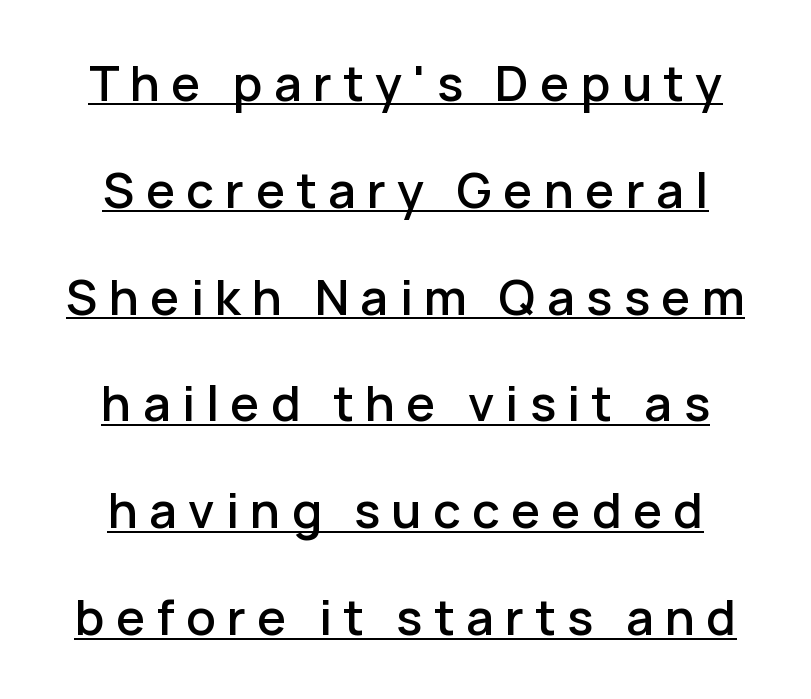
{"serif": "no", "italic": "no", "width": "normal", "stroke_contrast": "low", "x_height": "medium", "monospaced": "no", "underline": "yes", "align": "center", "line_spacing": "loose", "line_spacing_ratio": 2.18, "letter_spacing": "wide", "letter_spacing_em": 0.23, "glyph_px": 49}
